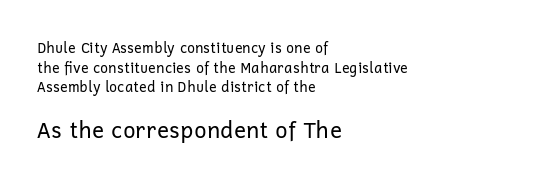
One glance says typical: line gaps are just what's usual. It's the straight-up-and-down kind of type. The letterforms sit at book weight or below. Every row of glyphs begins at an identical x-position on the left.
